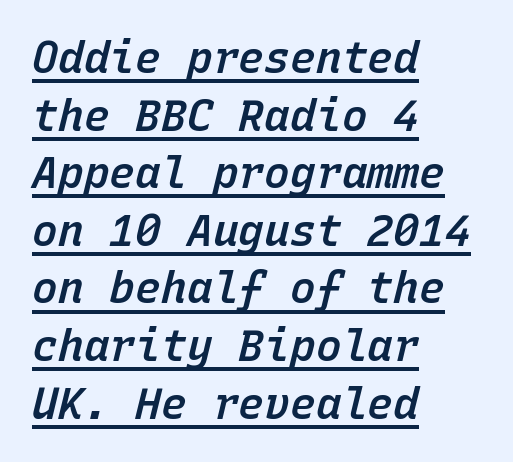
The image shows 43 px semibold type, italic (leaning right), monospaced; set left-aligned, normal line spacing (1.34x), normal letter spacing, underlined; low stroke contrast and a medium x-height.
